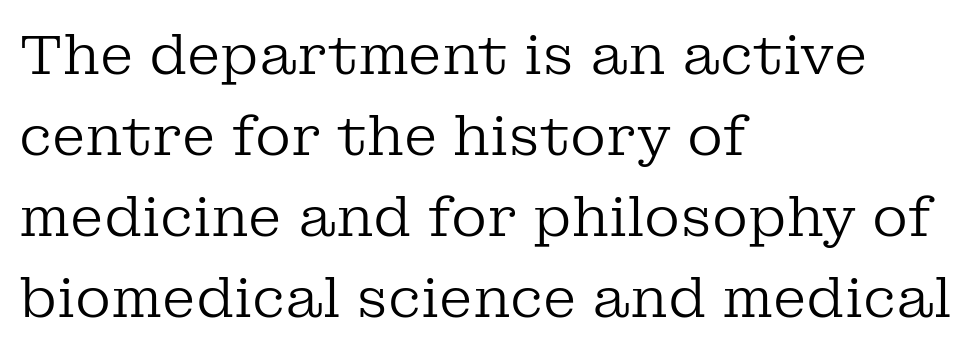
{"serif": "yes", "italic": "no", "bold": "no", "weight": "regular", "width": "normal", "stroke_contrast": "low", "x_height": "medium", "monospaced": "no", "underline": "no", "align": "left", "line_spacing": "normal", "line_spacing_ratio": 1.47, "letter_spacing": "normal", "letter_spacing_em": 0.0, "glyph_px": 55}
